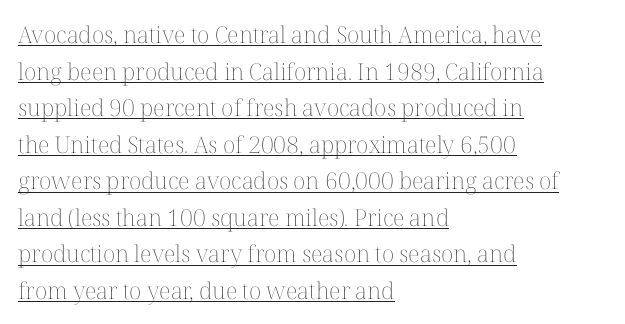
Regarding leading, the lines here are spaced in the standard way. Observe the ordinary spacing: letters are neighbours, not strangers. Weight: regular or lighter. The specimen includes a rule beneath the text block's lines. These lines were composed using upright roman letters.
